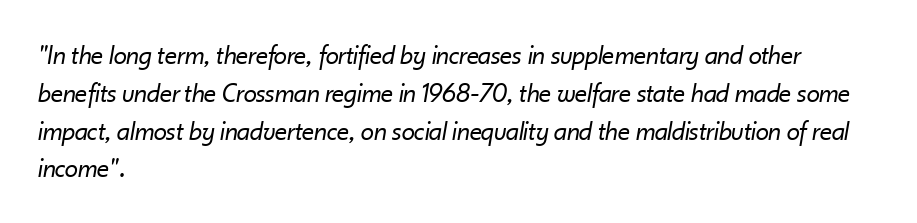
Q: Is the text bold? A: No.
Q: Is the text italic (slanted)? A: Yes, it leans right by about 10 degrees.
Q: Is the text underlined? A: No.
Q: How is the paragraph aligned? A: Left-aligned.
Q: Is the spacing between letters normal or unusually wide? A: Normal.
Q: Is the spacing between lines tight, normal or loose? A: Normal.
